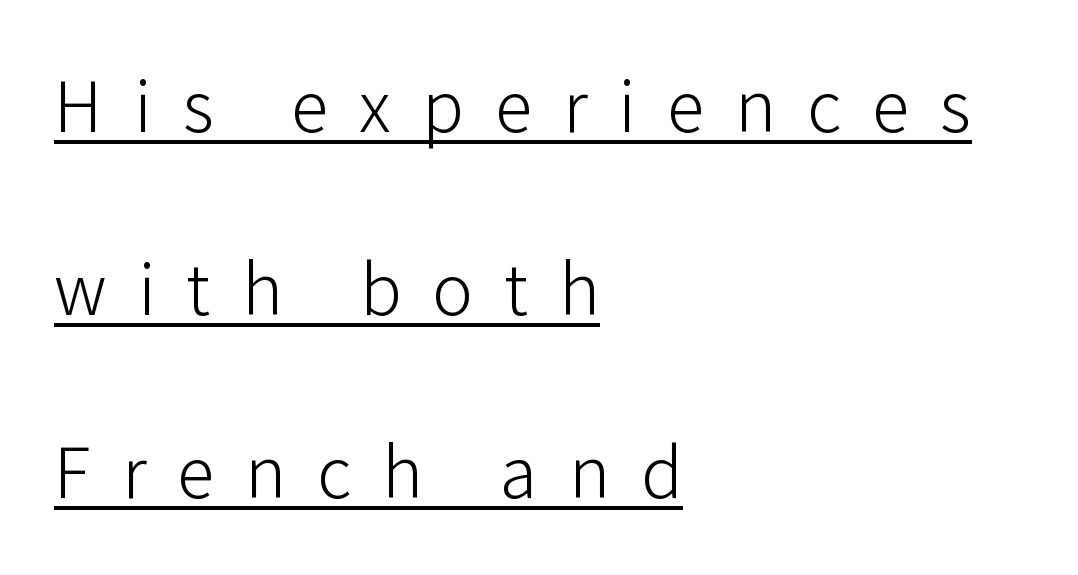
Ascenders rise straight up at ninety degrees. Regarding serifs, this sample does without them. Proportional: the letters do not fall into vertical columns. This sample carries an underscore along the baseline area.
